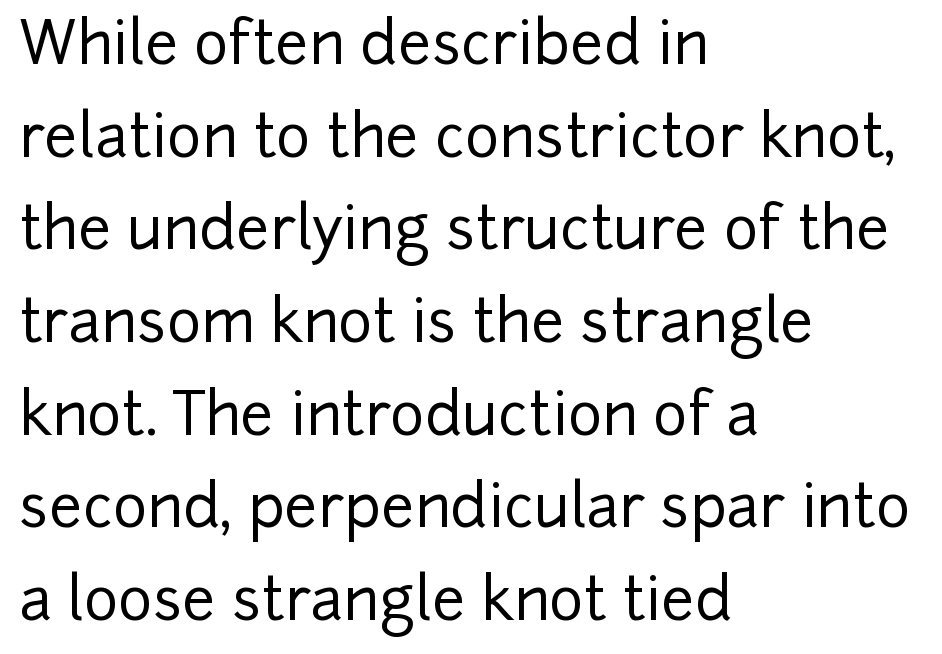
{"serif": "no", "italic": "no", "width": "normal", "stroke_contrast": "low", "x_height": "medium", "monospaced": "no", "underline": "no", "align": "left", "line_spacing": "normal", "line_spacing_ratio": 1.57, "letter_spacing": "normal", "letter_spacing_em": 0.0, "glyph_px": 59}
